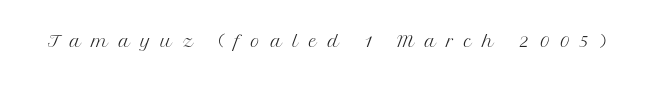
The image shows 25 px text type; set unusually wide letter spacing (+0.42 em), not underlined.
